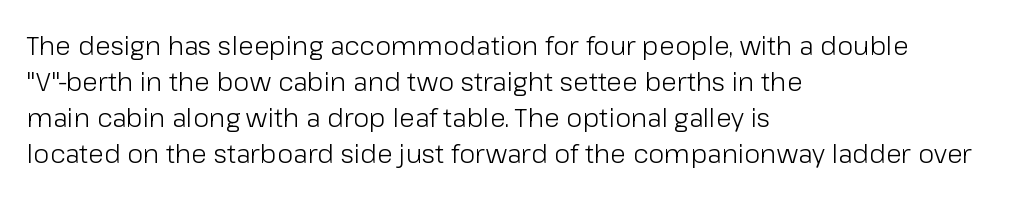
The characters are drawn with everyday or finer stroke widths. Line beginnings align vertically; line endings do not. Rule under the text: the space is simply empty. Words appear dense and cohesive because spacing is normal. Whoever set this chose a conventional vertical rhythm. Rendered with straight, roman letterforms.
